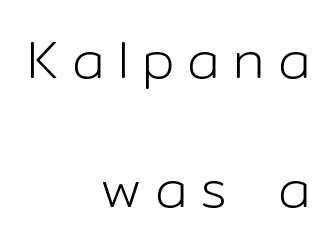
{"serif": "no", "italic": "no", "bold": "no", "weight": "light", "width": "normal", "stroke_contrast": "low", "x_height": "medium", "monospaced": "no", "underline": "no", "align": "right", "line_spacing": "loose", "line_spacing_ratio": 2.44, "letter_spacing": "wide", "letter_spacing_em": 0.25, "glyph_px": 53}
